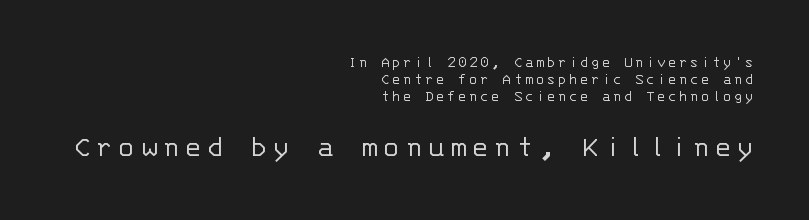
The image shows 32 px light sans-serif type, upright, monospaced; set right-aligned, tight line spacing (1.07x), not underlined; the second (bottom) block is 2.0x larger; low stroke contrast and a large x-height.
